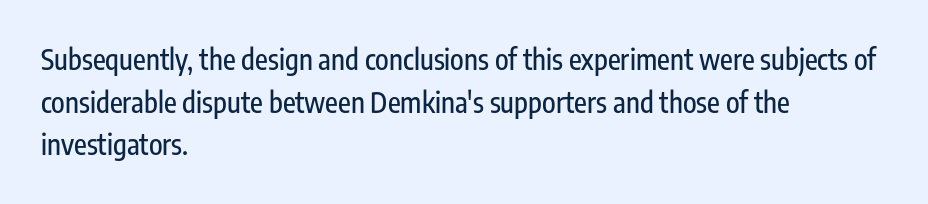
The image shows 28 px condensed sans-serif type, upright; set left-aligned, normal line spacing (1.52x), normal letter spacing, not underlined; low stroke contrast and a medium x-height.
